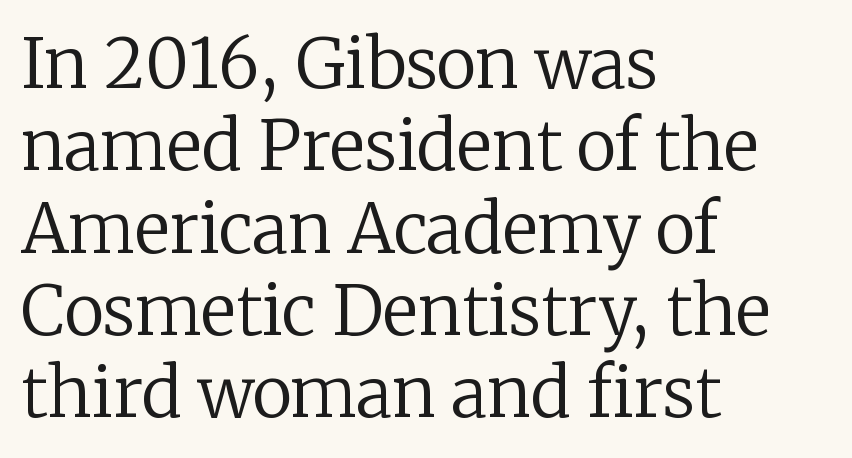
Q: Is the text bold? A: No.
Q: Is the text italic (slanted)? A: No, it is upright.
Q: Is the typeface a serif or a sans-serif typeface? A: Serif.
Q: Is the text underlined? A: No.
Q: How is the paragraph aligned? A: Left-aligned.
Q: Is the spacing between letters normal or unusually wide? A: Normal.
Q: Width (condensed, normal, or wide)? A: Normal.
Q: Stroke contrast? A: Low.
Q: x-height? A: Medium.
Q: Monospaced? A: No.
